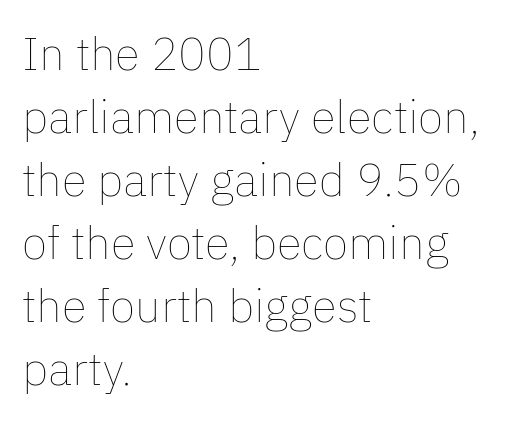
The image shows 46 px thin type, upright; set left-aligned, normal line spacing (1.37x), normal letter spacing, not underlined; low stroke contrast and a medium x-height.
